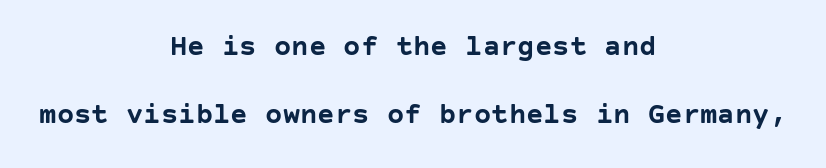
In CSS terms this would be text-align: center. There is no visible air inserted between adjacent glyphs. The rendering shows plain stroke endings on the letterforms — a sans-serif design. Only glyphs here, with clear space below each row.
